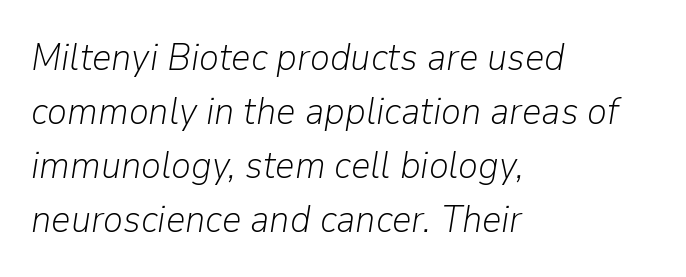
{"italic": "yes", "lean": "right", "slant_degrees": 9, "bold": "no", "weight": "light", "width": "normal", "stroke_contrast": "low", "x_height": "medium", "monospaced": "no", "underline": "no", "align": "left", "line_spacing": "normal", "line_spacing_ratio": 1.42, "letter_spacing": "normal", "letter_spacing_em": 0.0, "glyph_px": 38}
